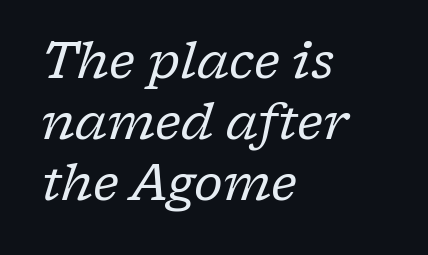
{"serif": "yes", "italic": "yes", "lean": "right", "slant_degrees": 17, "bold": "no", "weight": "regular", "width": "normal", "stroke_contrast": "low", "x_height": "medium", "monospaced": "no", "underline": "no", "align": "left", "line_spacing_ratio": 1.22, "letter_spacing": "normal", "letter_spacing_em": 0.0, "glyph_px": 50}
